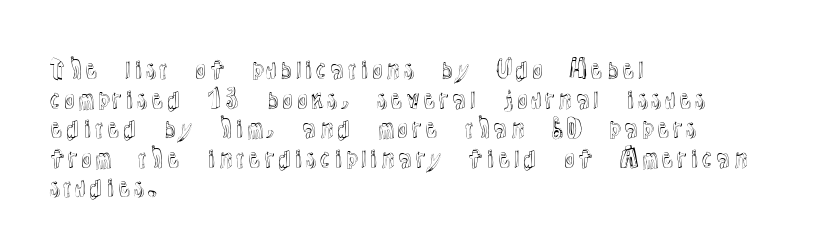
The rag falls on the right side of this text block. This sample uses an upright cut, with every glyph sitting square on the baseline. This sample uses plain, unmodified letter spacing. The strip under each line holds only bare page.
